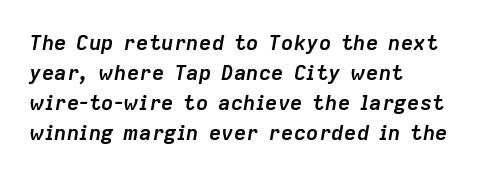
The image shows 21 px bold type, italic (leaning right); set left-aligned, normal line spacing (1.43x), normal letter spacing, not underlined.
